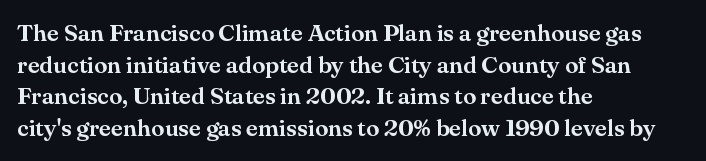
The letterforms sit shoulder to shoulder at normal distance. In terms of leading, this rendering sits right in the middle. The rendering anchors every line to the left-hand side. Style check: upright.
